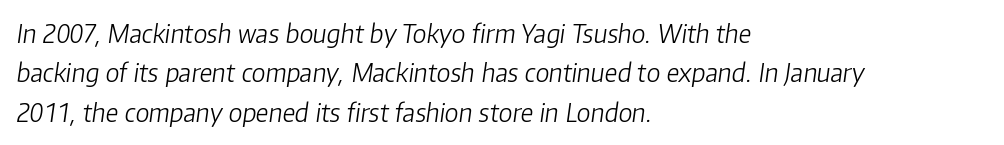
Q: Is the text bold? A: No.
Q: Is the text italic (slanted)? A: Yes, it leans right by about 8 degrees.
Q: Is the text underlined? A: No.
Q: How is the paragraph aligned? A: Left-aligned.
Q: Is the spacing between letters normal or unusually wide? A: Normal.
Q: Is the spacing between lines tight, normal or loose? A: Normal.
